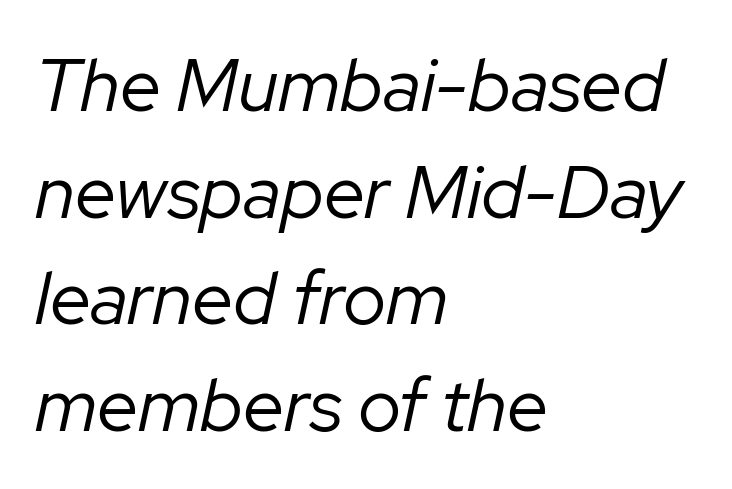
The image shows 74 px regular-weight type, italic (leaning right); set left-aligned, normal line spacing (1.44x), normal letter spacing, not underlined; low stroke contrast and a medium x-height.
